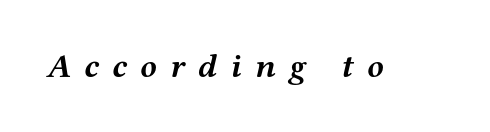
Q: Is the text bold? A: Yes.
Q: Is the text italic (slanted)? A: Yes, it leans right by about 12 degrees.
Q: Is the typeface a serif or a sans-serif typeface? A: Serif.
Q: Is the text underlined? A: No.
Q: Is the spacing between letters normal or unusually wide? A: Unusually wide.
Q: Width (condensed, normal, or wide)? A: Wide.
Q: Stroke contrast? A: Medium.
Q: x-height? A: Medium.
Q: Monospaced? A: No.
